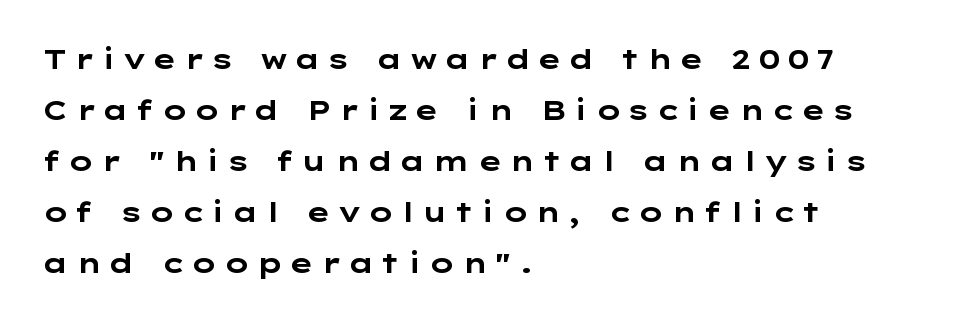
{"italic": "no", "bold": "yes", "underline": "no", "align": "left", "line_spacing_ratio": 1.89, "letter_spacing": "wide", "letter_spacing_em": 0.21, "glyph_px": 27}
